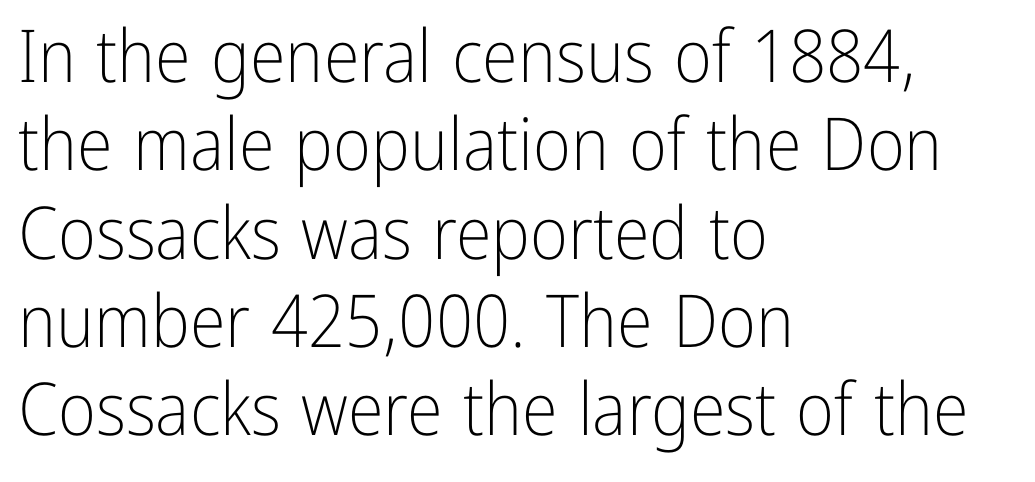
The image shows 73 px light, condensed sans-serif type, upright; set left-aligned, line spacing 1.21x, normal letter spacing, not underlined; low stroke contrast and a medium x-height.
